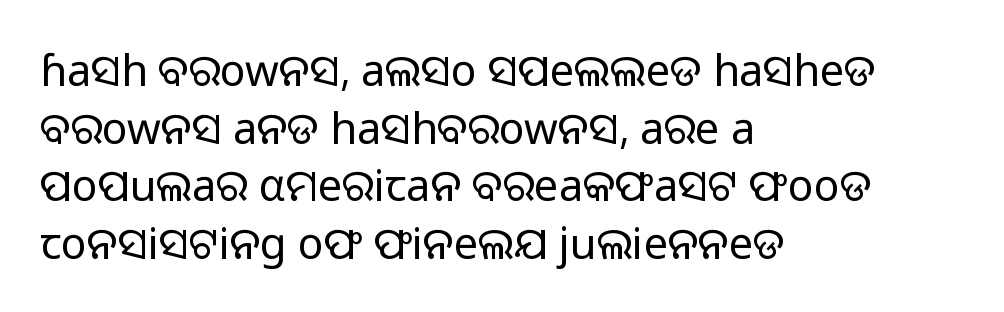
{"serif": "no", "italic": "no", "bold": "no", "weight": "light", "width": "normal", "stroke_contrast": "low", "x_height": "medium", "monospaced": "no", "underline": "no", "align": "left", "line_spacing": "normal", "line_spacing_ratio": 1.34, "letter_spacing": "normal", "letter_spacing_em": 0.0, "glyph_px": 43}
